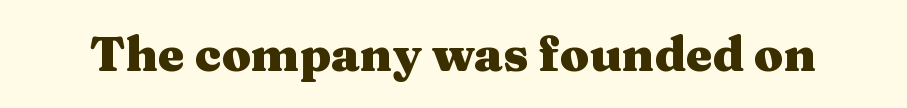
{"serif": "yes", "italic": "no", "bold": "yes", "weight": "heavy", "width": "wide", "stroke_contrast": "medium", "x_height": "medium", "monospaced": "no", "underline": "no", "letter_spacing": "normal", "letter_spacing_em": 0.0, "glyph_px": 48}
